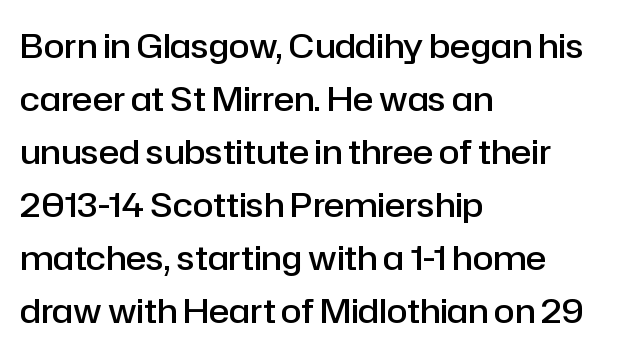
{"serif": "no", "italic": "no", "bold": "semi", "weight": "semibold", "width": "normal", "stroke_contrast": "low", "x_height": "medium", "monospaced": "no", "underline": "no", "align": "left", "line_spacing": "normal", "line_spacing_ratio": 1.56, "letter_spacing": "normal", "letter_spacing_em": 0.0, "glyph_px": 34}
